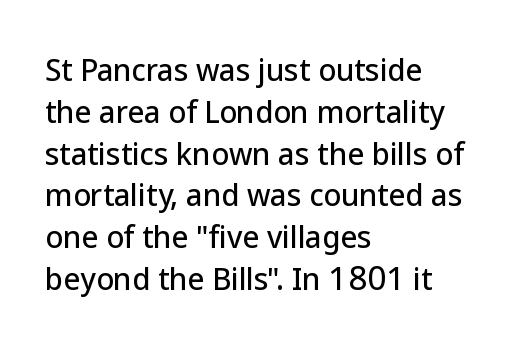
Q: Is the text italic (slanted)? A: No, it is upright.
Q: Is the typeface a serif or a sans-serif typeface? A: Sans-serif.
Q: Is the text underlined? A: No.
Q: How is the paragraph aligned? A: Left-aligned.
Q: Is the spacing between letters normal or unusually wide? A: Normal.
Q: Is the spacing between lines tight, normal or loose? A: Normal.
Q: Width (condensed, normal, or wide)? A: Normal.
Q: Stroke contrast? A: Low.
Q: x-height? A: Medium.
Q: Monospaced? A: No.
